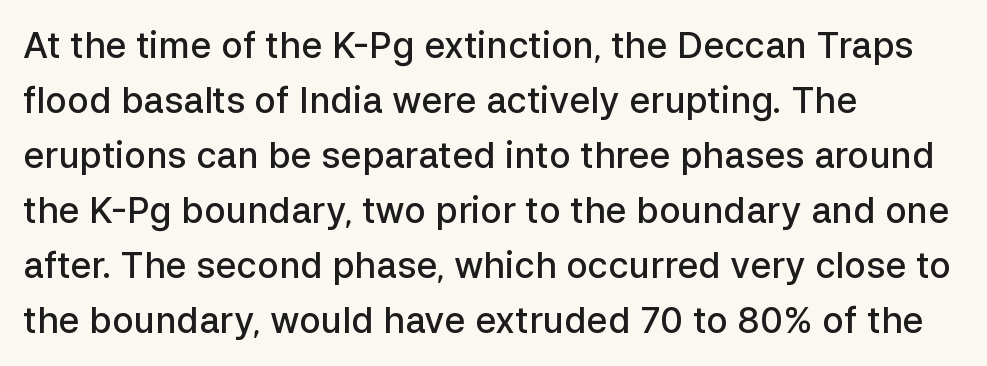
The image shows 36 px semibold sans-serif type, upright; set left-aligned, normal line spacing (1.53x), normal letter spacing, not underlined; low stroke contrast and a medium x-height.
